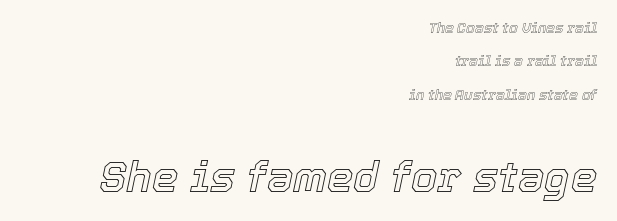
Q: Is the text italic (slanted)? A: Yes, it leans right by about 12 degrees.
Q: Is the text underlined? A: No.
Q: How is the paragraph aligned? A: Right-aligned.
Q: Is the spacing between letters normal or unusually wide? A: Normal.
Q: Is the spacing between lines tight, normal or loose? A: Loose.
Q: Which block of text is set in a larger size, the first (top) or the second (bottom)? A: The second (bottom) one.
Q: Width (condensed, normal, or wide)? A: Normal.
Q: x-height? A: Medium.
Q: Monospaced? A: No.
